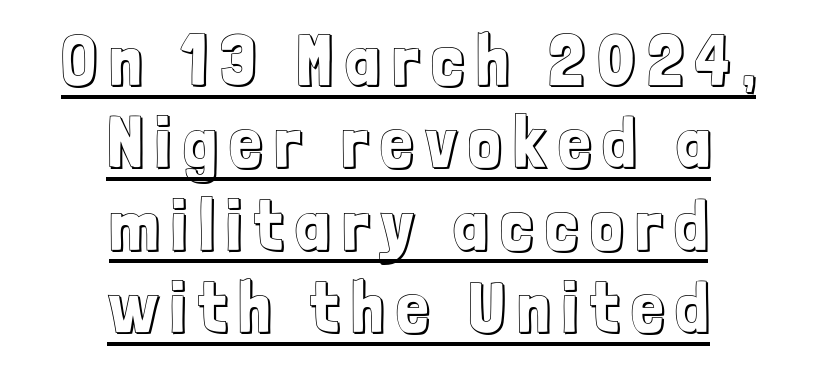
Does the copy run flush right? No — it is centered line by line. This is roman type, the default non-slanted kind. Looks like someone drew a line under every word here. Looks like regular typesetting: each glyph gets only the width it needs. Baseline-to-baseline distance is barely more than the letter height.
